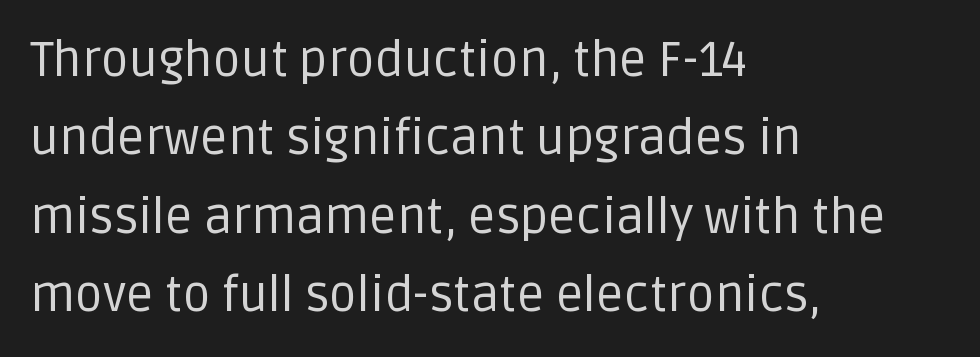
{"serif": "no", "italic": "no", "bold": "no", "weight": "regular", "width": "normal", "stroke_contrast": "low", "x_height": "large", "monospaced": "no", "underline": "no", "align": "left", "line_spacing": "normal", "line_spacing_ratio": 1.6, "letter_spacing": "normal", "letter_spacing_em": 0.0, "glyph_px": 49}
